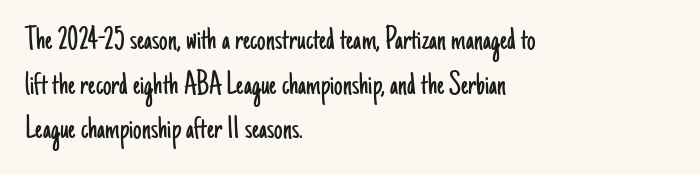
The rendering uses natural spacing where letterforms have individual widths. What kind of face is this? One without serifs — a sans. The passage shown is not bold in any degree. This rendering leaves character spacing at its baseline value.
